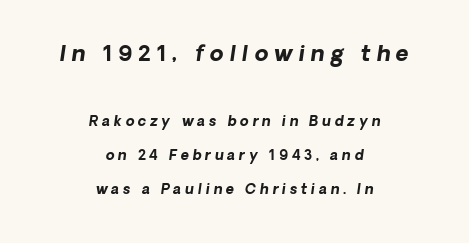
Size hierarchy here favors the leading block over the trailing one. The passage shown is emphatically bold. Plain, unruled lines of type. Which margin do the lines hug? Neither — every line sits in the middle.
